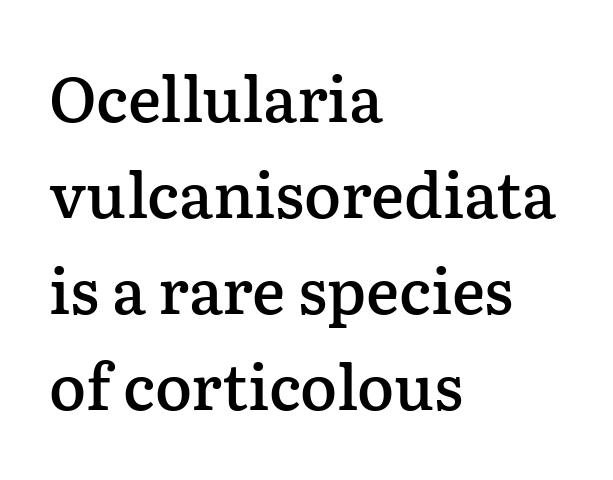
{"serif": "yes", "italic": "no", "bold": "semi", "weight": "semibold", "width": "normal", "stroke_contrast": "low", "x_height": "medium", "monospaced": "no", "underline": "no", "align": "left", "line_spacing": "normal", "line_spacing_ratio": 1.55, "letter_spacing": "normal", "letter_spacing_em": 0.0, "glyph_px": 62}
